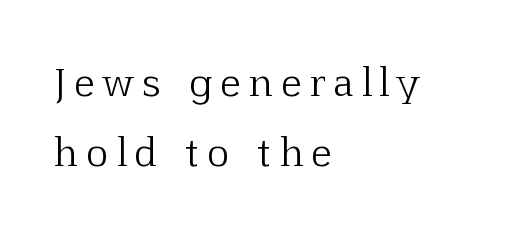
Q: Is the text bold? A: No.
Q: Is the text italic (slanted)? A: No, it is upright.
Q: Is the typeface a serif or a sans-serif typeface? A: Serif.
Q: Is the text underlined? A: No.
Q: How is the paragraph aligned? A: Left-aligned.
Q: Is the spacing between letters normal or unusually wide? A: Unusually wide.
Q: Width (condensed, normal, or wide)? A: Normal.
Q: Stroke contrast? A: Low.
Q: x-height? A: Medium.
Q: Monospaced? A: No.
